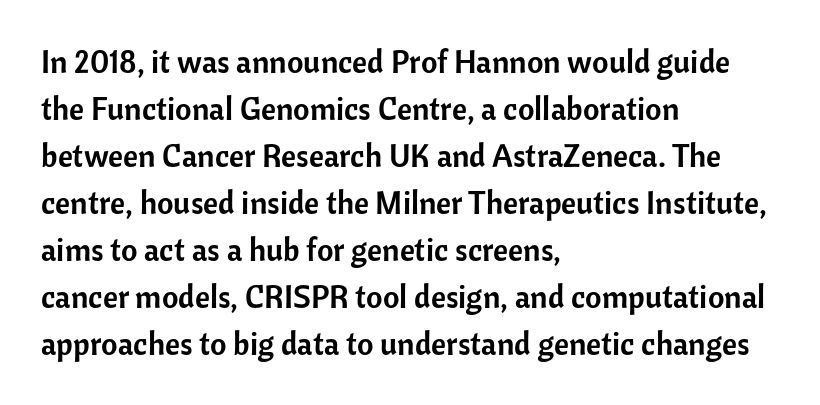
Q: Is the text italic (slanted)? A: No, it is upright.
Q: Is the typeface a serif or a sans-serif typeface? A: Sans-serif.
Q: Is the text underlined? A: No.
Q: How is the paragraph aligned? A: Left-aligned.
Q: Is the spacing between letters normal or unusually wide? A: Normal.
Q: Is the spacing between lines tight, normal or loose? A: Normal.
Q: Width (condensed, normal, or wide)? A: Normal.
Q: Stroke contrast? A: Low.
Q: x-height? A: Medium.
Q: Monospaced? A: No.
